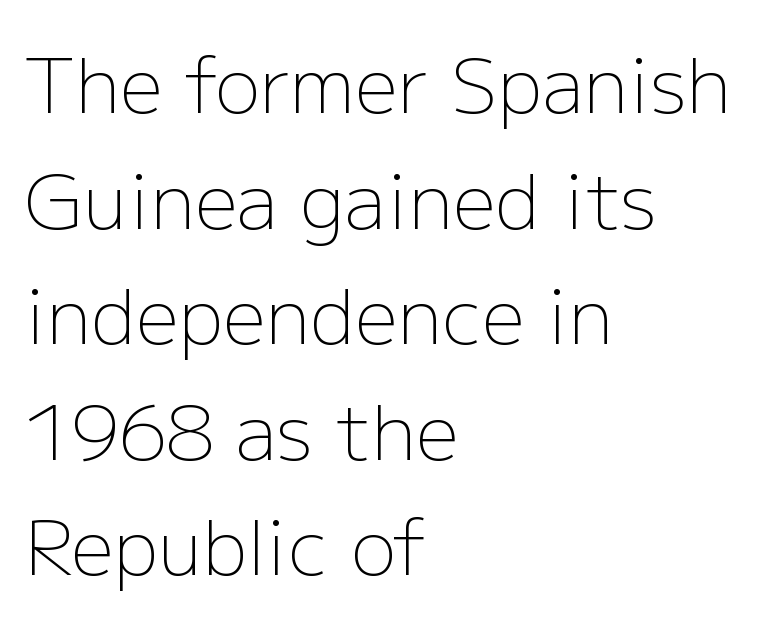
{"serif": "no", "italic": "no", "bold": "no", "weight": "light", "width": "normal", "stroke_contrast": "low", "x_height": "medium", "monospaced": "no", "underline": "no", "align": "left", "line_spacing": "normal", "line_spacing_ratio": 1.52, "letter_spacing": "normal", "letter_spacing_em": 0.0, "glyph_px": 76}
